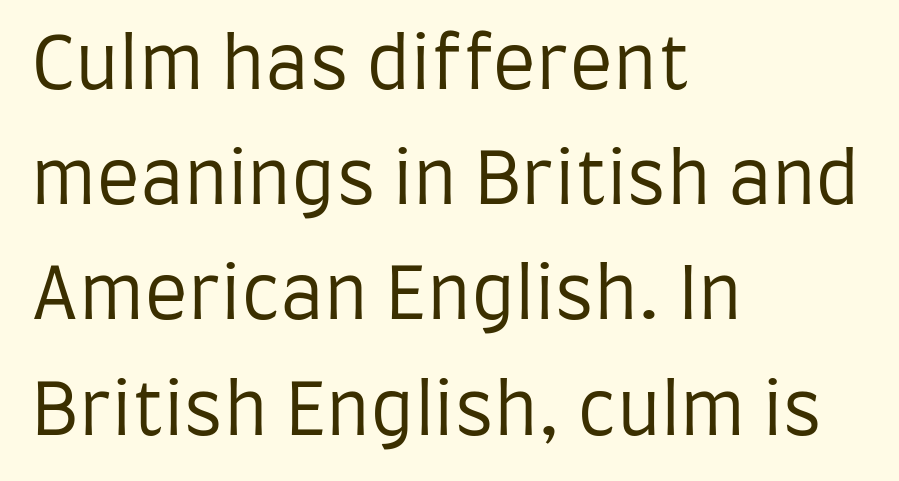
These lines are composed in type without serifs. On a weight scale, this lands at 450 or below. You could not count columns in this text — the font is proportionally spaced. Reading down the block, your eye returns to a fixed left position each line. Just letters on the line, the space beneath them empty. The type sits square on the baseline with zero lean.
